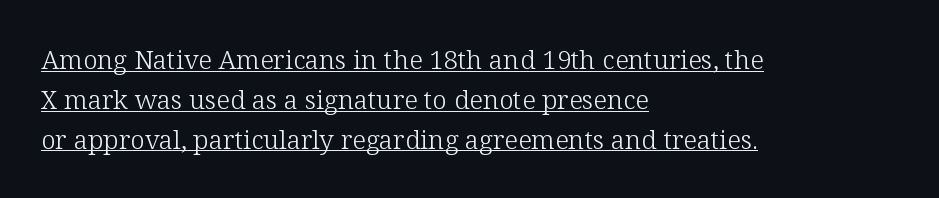
The rendering uses a moderate line-height, typical for paragraphs. The passage shown has conventional tracking throughout. The letters stand straight up with perfectly vertical stems. The rendering anchors every line to the left-hand side. Honestly, the underline is the first thing you notice here.
